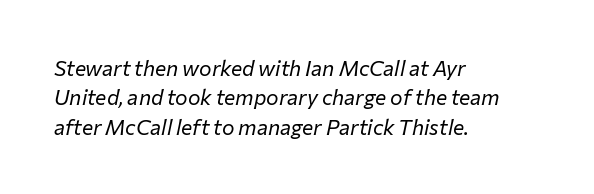
Q: Is the text bold? A: No.
Q: Is the text italic (slanted)? A: Yes, it leans right by about 12 degrees.
Q: Is the text underlined? A: No.
Q: How is the paragraph aligned? A: Left-aligned.
Q: Is the spacing between letters normal or unusually wide? A: Normal.
Q: Is the spacing between lines tight, normal or loose? A: Normal.
